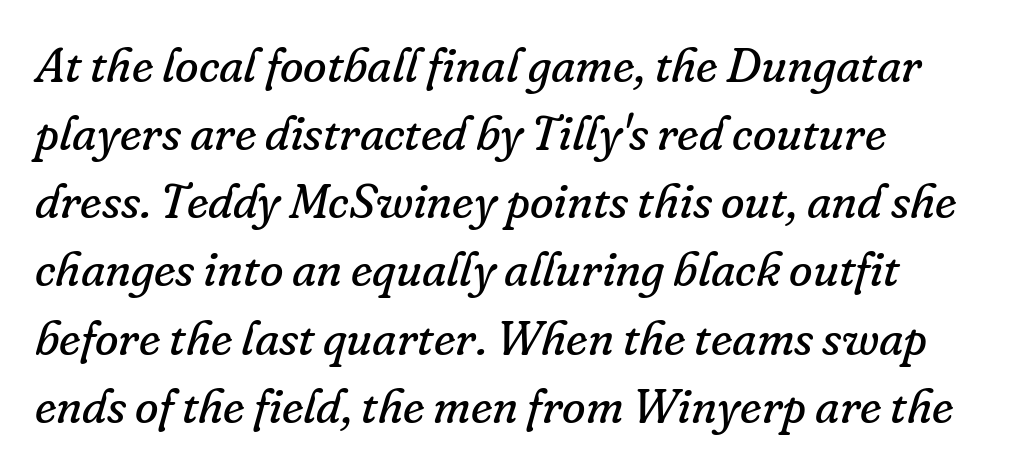
The specimen reads as italic at a glance. Each letter keeps its own natural width here, so spacing adapts to shape. A light-to-regular cut is what we see here. Each row of text sits above clean, open space. Is the block centered? No — it sits flush against the left margin. Regular leading.
